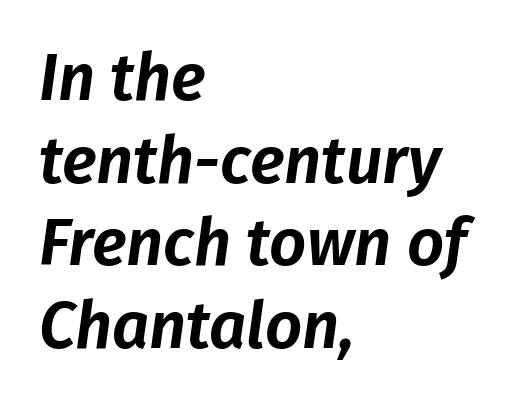
Between one letter and the next there's only the usual sliver of space. The foot of each line stays bare and open. Looks like regular typesetting: each glyph gets only the width it needs. It's the slanting kind of type. The ragged edge is on the right, which tells us the setting is flush left.
